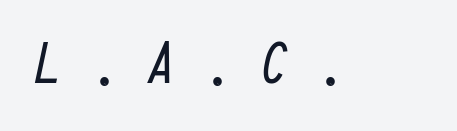
Q: Is the text bold? A: No.
Q: Is the text italic (slanted)? A: Yes, it leans right by about 12 degrees.
Q: Is the text underlined? A: No.
Q: Is the spacing between letters normal or unusually wide? A: Unusually wide.
Q: Width (condensed, normal, or wide)? A: Condensed.
Q: Stroke contrast? A: Low.
Q: x-height? A: Medium.
Q: Monospaced? A: Yes.
